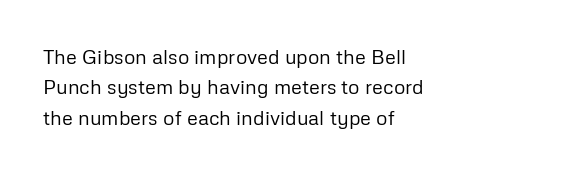
Q: Is the text bold? A: No.
Q: Is the text italic (slanted)? A: No, it is upright.
Q: Is the text underlined? A: No.
Q: How is the paragraph aligned? A: Left-aligned.
Q: Is the spacing between letters normal or unusually wide? A: Normal.
Q: Is the spacing between lines tight, normal or loose? A: Normal.
